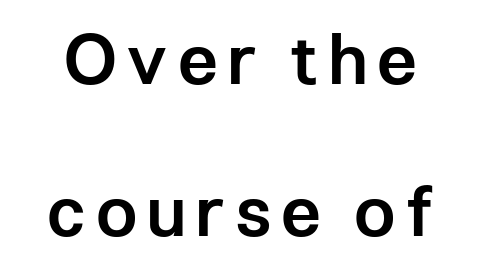
Q: Is the text bold? A: Semi-bold.
Q: Is the text italic (slanted)? A: No, it is upright.
Q: Is the typeface a serif or a sans-serif typeface? A: Sans-serif.
Q: Is the text underlined? A: No.
Q: Is the spacing between lines tight, normal or loose? A: Loose.
Q: Width (condensed, normal, or wide)? A: Condensed.
Q: Stroke contrast? A: Low.
Q: x-height? A: Medium.
Q: Monospaced? A: No.
